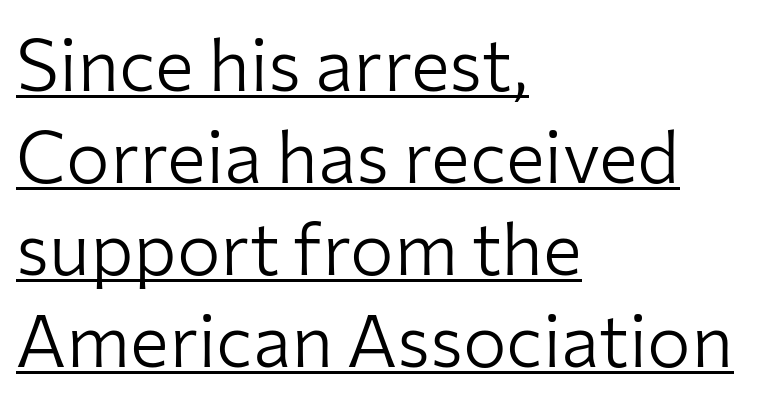
Upright lettering throughout. Has an underline been added? It has. The typesetter chose a ragged-right arrangement here. The rendering uses a moderate line-height, typical for paragraphs. Characters follow at the spacing the type designer built in. These lines are rendered in a variable-pitch font.
